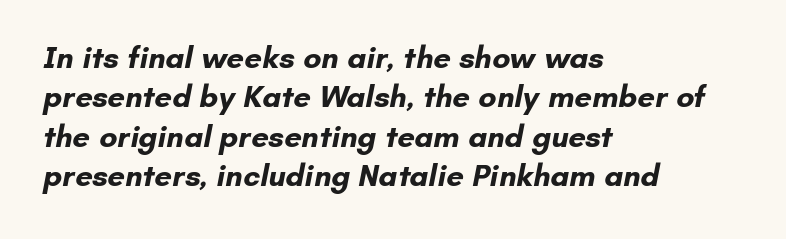
{"serif": "no", "bold": "yes", "weight": "bold", "width": "normal", "stroke_contrast": "low", "x_height": "small", "monospaced": "no", "underline": "no", "align": "left", "line_spacing": "normal", "line_spacing_ratio": 1.27, "letter_spacing": "normal", "letter_spacing_em": 0.0, "glyph_px": 31}
